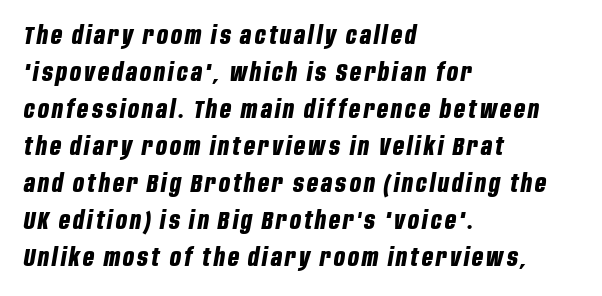
The image shows 24 px bold type, italic (leaning right); set left-aligned, normal line spacing (1.54x), not underlined.
